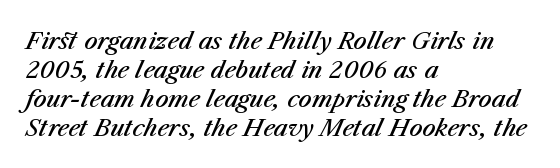
The image shows 23 px text type, italic (leaning right); set left-aligned, normal line spacing (1.26x), normal letter spacing, not underlined.
